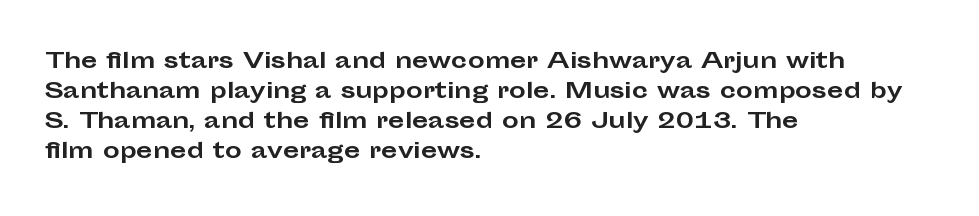
Q: Is the text bold? A: Yes.
Q: Is the text italic (slanted)? A: No, it is upright.
Q: Is the text underlined? A: No.
Q: How is the paragraph aligned? A: Left-aligned.
Q: Is the spacing between letters normal or unusually wide? A: Normal.
Q: Is the spacing between lines tight, normal or loose? A: Normal.
